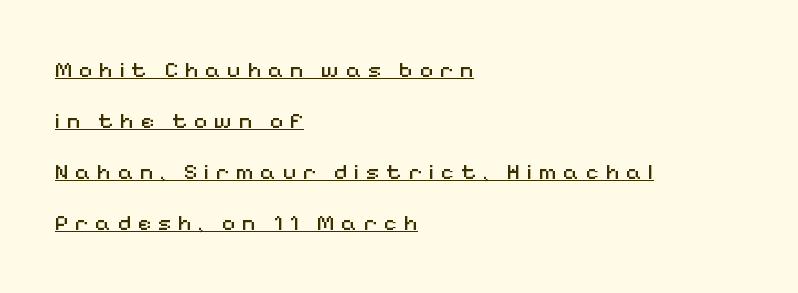
The image shows 23 px text type, upright; set left-aligned, loose line spacing (2.22x), unusually wide letter spacing (+0.29 em), underlined.
